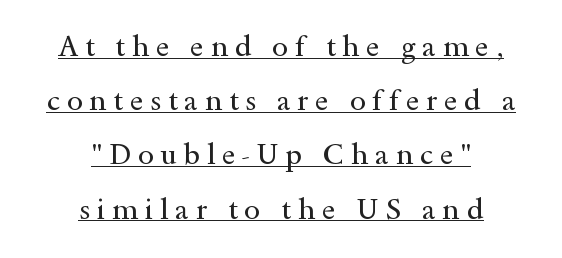
{"serif": "yes", "italic": "no", "bold": "no", "weight": "regular", "width": "wide", "x_height": "small", "monospaced": "no", "underline": "yes", "align": "center", "line_spacing_ratio": 1.87, "letter_spacing": "wide", "letter_spacing_em": 0.23, "glyph_px": 29}
